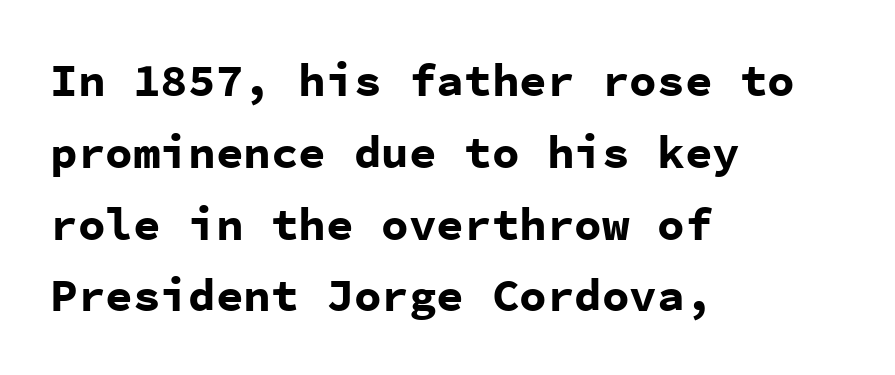
Q: Is the text bold? A: Yes.
Q: Is the text italic (slanted)? A: No, it is upright.
Q: Is the typeface a serif or a sans-serif typeface? A: Sans-serif.
Q: Is the text underlined? A: No.
Q: How is the paragraph aligned? A: Left-aligned.
Q: Is the spacing between letters normal or unusually wide? A: Normal.
Q: Is the spacing between lines tight, normal or loose? A: Normal.
Q: Width (condensed, normal, or wide)? A: Normal.
Q: Stroke contrast? A: Low.
Q: x-height? A: Medium.
Q: Monospaced? A: Yes.
